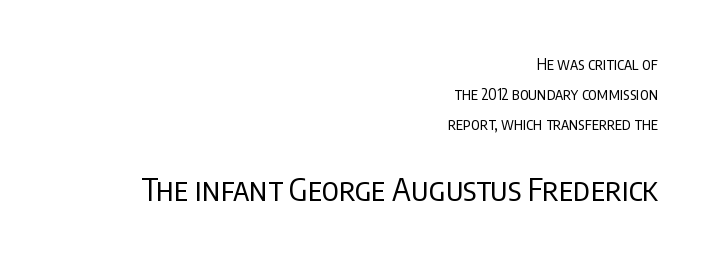
{"serif": "no", "italic": "no", "bold": "no", "weight": "regular", "width": "condensed", "stroke_contrast": "low", "x_height": "large", "monospaced": "no", "underline": "no", "align": "right", "line_spacing_ratio": 1.87, "letter_spacing": "normal", "letter_spacing_em": 0.0, "larger_block": "second", "size_ratio": 2.0, "glyph_px": 32}
